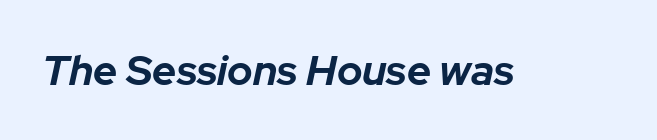
Q: Is the text bold? A: Yes.
Q: Is the text italic (slanted)? A: Yes, it leans right by about 12 degrees.
Q: Is the text underlined? A: No.
Q: Is the spacing between letters normal or unusually wide? A: Normal.
Q: Width (condensed, normal, or wide)? A: Normal.
Q: Stroke contrast? A: Low.
Q: x-height? A: Medium.
Q: Monospaced? A: No.
